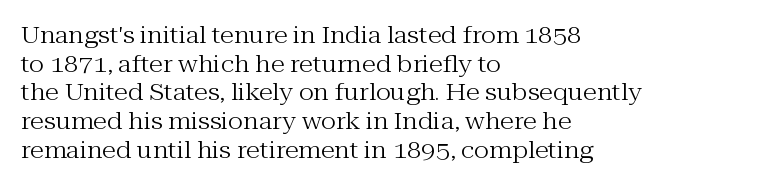
Q: Is the text bold? A: No.
Q: Is the text italic (slanted)? A: No, it is upright.
Q: Is the text underlined? A: No.
Q: How is the paragraph aligned? A: Left-aligned.
Q: Is the spacing between letters normal or unusually wide? A: Normal.
Q: Is the spacing between lines tight, normal or loose? A: Normal.
